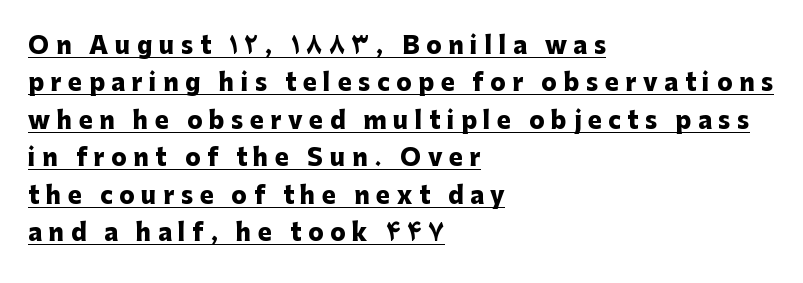
Q: Is the text bold? A: Yes.
Q: Is the text italic (slanted)? A: No, it is upright.
Q: Is the text underlined? A: Yes.
Q: How is the paragraph aligned? A: Left-aligned.
Q: Is the spacing between letters normal or unusually wide? A: Unusually wide.
Q: Is the spacing between lines tight, normal or loose? A: Normal.
